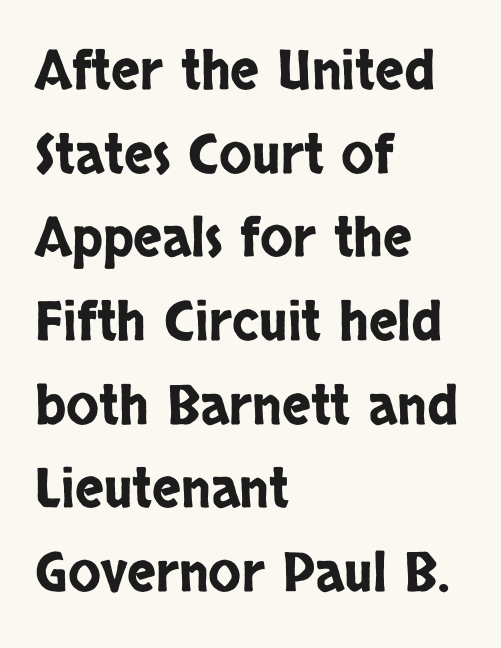
{"serif": "no", "italic": "no", "width": "condensed", "stroke_contrast": "low", "x_height": "large", "monospaced": "no", "underline": "no", "align": "left", "line_spacing": "normal", "line_spacing_ratio": 1.55, "letter_spacing": "normal", "letter_spacing_em": 0.0, "glyph_px": 54}
